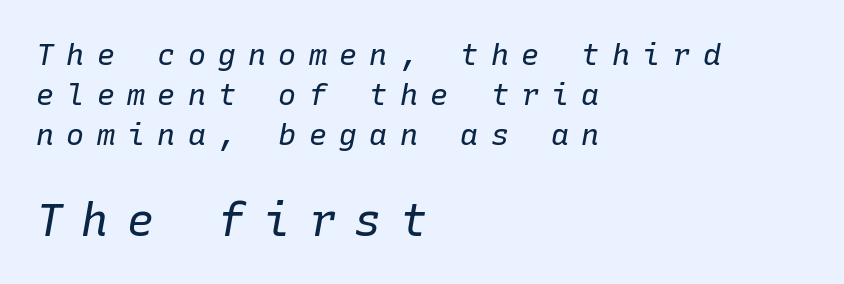
Students, note that the glyphs here are deliberately spaced far apart. Rule under the text: the space is simply empty. Heaviness? Minimal to ordinary, like unemphasized prose. The typography opts for an oblique posture over an upright one.
